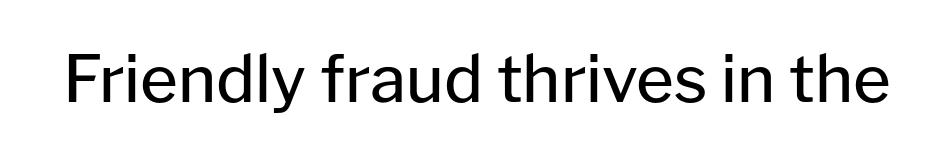
Q: Is the text bold? A: No.
Q: Is the text italic (slanted)? A: No, it is upright.
Q: Is the typeface a serif or a sans-serif typeface? A: Sans-serif.
Q: Is the text underlined? A: No.
Q: Is the spacing between letters normal or unusually wide? A: Normal.
Q: Width (condensed, normal, or wide)? A: Normal.
Q: Stroke contrast? A: Low.
Q: x-height? A: Medium.
Q: Monospaced? A: No.
